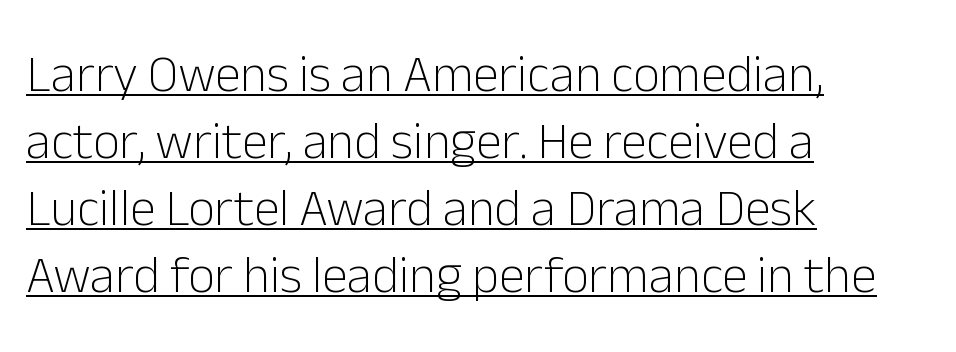
The weight would be labelled regular, book, light, or lighter still. In terms of posture, this sample is upright. This sample uses plain, unmodified letter spacing. Character widths vary here, with narrow letters taking less room than wide ones. Notice how a bar underscores the lettering throughout. Where is the straight margin? On the left.
